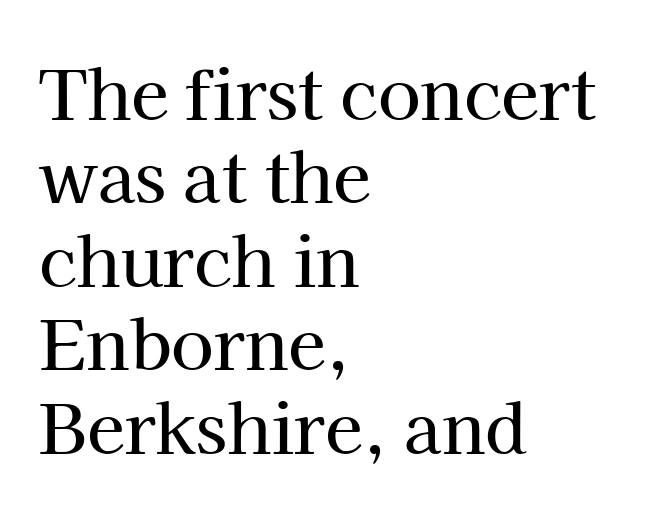
The image shows 69 px serif type, upright; set left-aligned, line spacing 1.21x, normal letter spacing, not underlined; high stroke contrast and a medium x-height.
